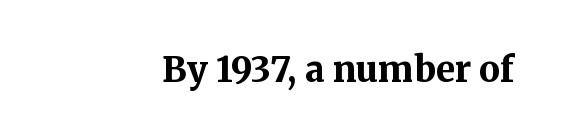
The letters advance in unequal steps, a hallmark of proportional type. This sample uses plain, unmodified letter spacing. Small tapered or slab feet sit at the stroke ends, so this counts as serif. Posture: vertical. Does the weight exceed regular? Yes, all the way to bold. The baseline area is clear.
